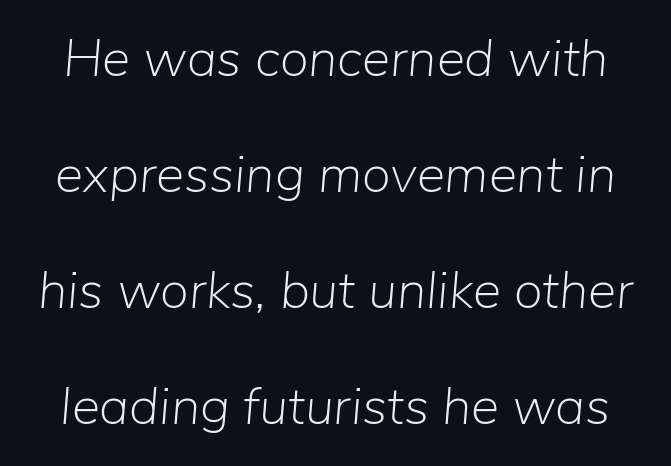
No chunkiness to these letters — they're not bold. The face used here is proportionally spaced, like ordinary book or web type. Anything drawn beneath the words? Only blank space. Nothing unusual about the tracking: characters are spaced as the font intends. Baseline-to-baseline distance is far greater than the letter height. The specimen reads as italic at a glance.
